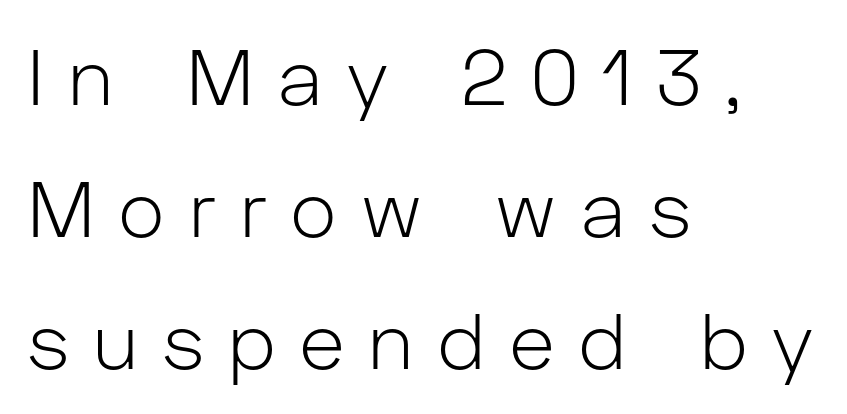
Unmarked baselines from the first word to the last. Unlike italic type, these characters show no tilt at all. The weight tops out at a normal text grade. Spacing between characters has been opened up far beyond the box default.
